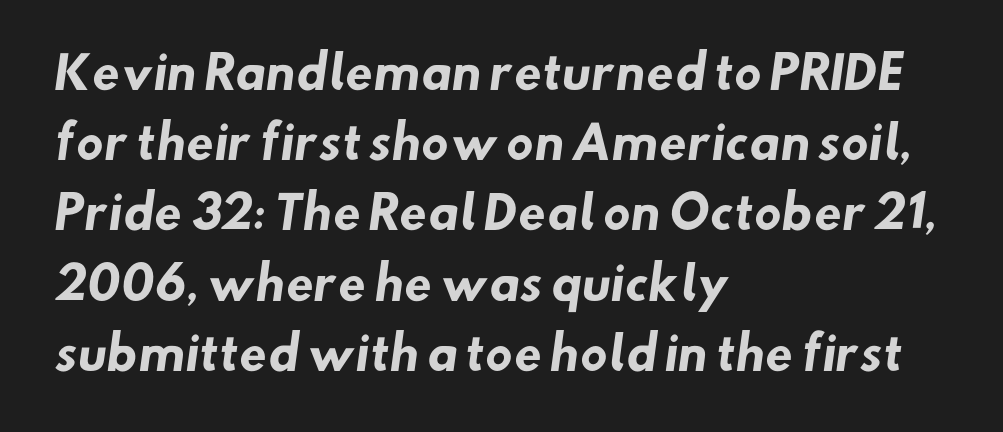
{"serif": "no", "bold": "yes", "weight": "heavy", "width": "normal", "stroke_contrast": "low", "x_height": "small", "monospaced": "no", "underline": "no", "align": "left", "line_spacing": "normal", "line_spacing_ratio": 1.56, "letter_spacing": "normal", "letter_spacing_em": 0.0, "glyph_px": 45}
